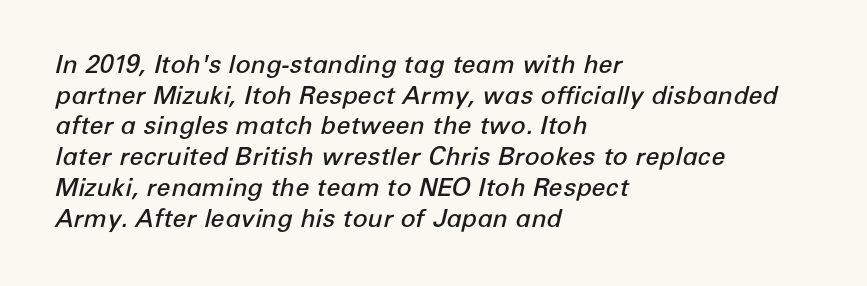
The image shows 25 px text type, italic (leaning right); set left-aligned, line spacing 1.23x, normal letter spacing, not underlined.
